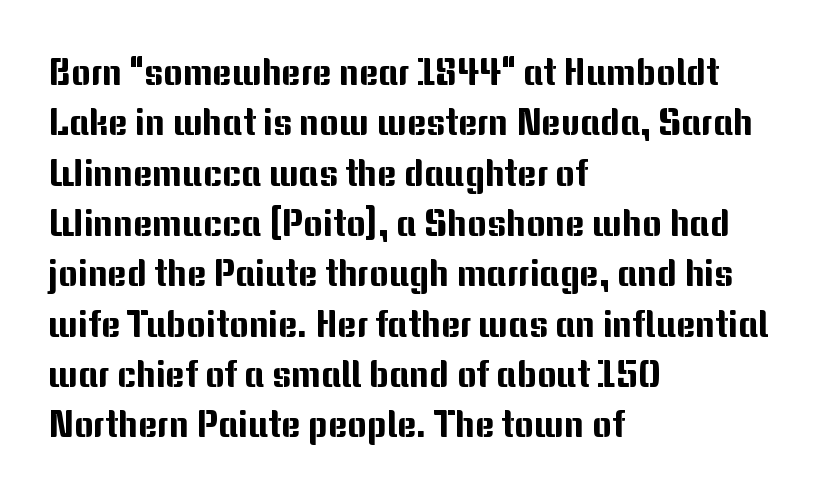
Q: Is the text italic (slanted)? A: No, it is upright.
Q: Is the typeface a serif or a sans-serif typeface? A: Sans-serif.
Q: Is the text underlined? A: No.
Q: How is the paragraph aligned? A: Left-aligned.
Q: Is the spacing between letters normal or unusually wide? A: Normal.
Q: Is the spacing between lines tight, normal or loose? A: Normal.
Q: Width (condensed, normal, or wide)? A: Normal.
Q: Stroke contrast? A: Medium.
Q: x-height? A: Medium.
Q: Monospaced? A: No.
